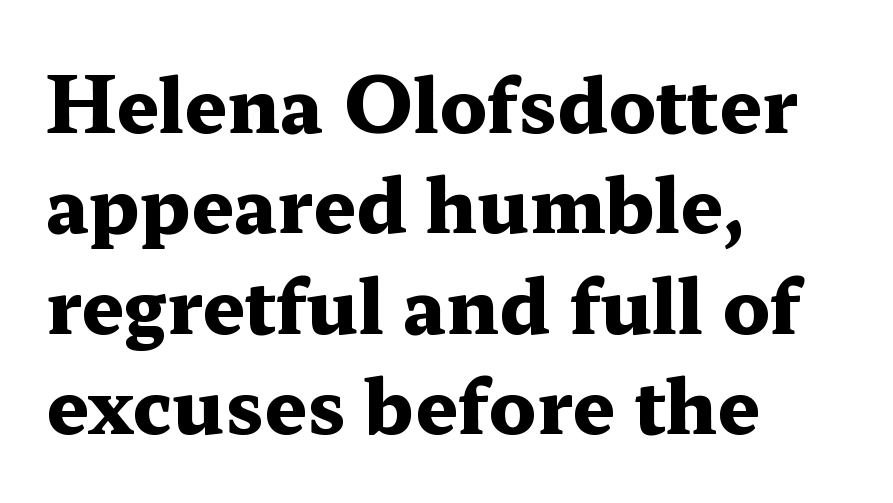
{"serif": "yes", "italic": "no", "bold": "yes", "weight": "heavy", "width": "wide", "stroke_contrast": "medium", "x_height": "medium", "monospaced": "no", "underline": "no", "align": "left", "line_spacing": "normal", "line_spacing_ratio": 1.34, "letter_spacing": "normal", "letter_spacing_em": 0.0, "glyph_px": 75}
